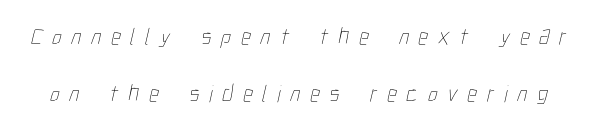
The image shows 24 px text type; set loose line spacing (2.38x), unusually wide letter spacing (+0.41 em), not underlined.
